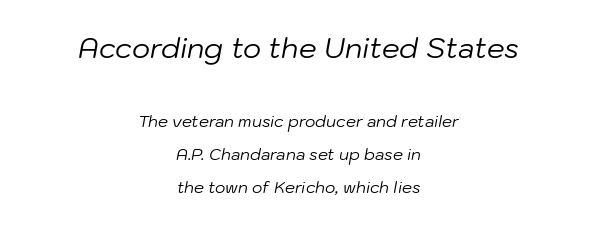
Q: Is the text bold? A: No.
Q: Is the text italic (slanted)? A: Yes, it leans right by about 10 degrees.
Q: Is the text underlined? A: No.
Q: How is the paragraph aligned? A: Centered.
Q: Is the spacing between letters normal or unusually wide? A: Normal.
Q: Is the spacing between lines tight, normal or loose? A: Loose.
Q: Which block of text is set in a larger size, the first (top) or the second (bottom)? A: The first (top) one.
Q: Width (condensed, normal, or wide)? A: Normal.
Q: Stroke contrast? A: Low.
Q: x-height? A: Medium.
Q: Monospaced? A: No.
